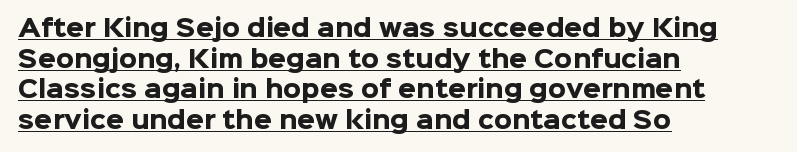
{"italic": "no", "bold": "yes", "underline": "yes", "align": "left", "line_spacing": "normal", "line_spacing_ratio": 1.33, "letter_spacing": "normal", "letter_spacing_em": 0.0, "glyph_px": 23}
